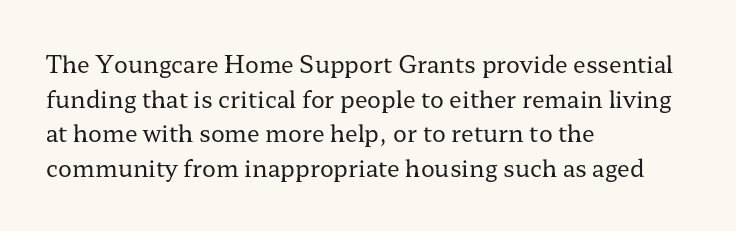
The image shows 23 px text type, upright; set left-aligned, normal line spacing (1.51x), normal letter spacing, not underlined.
